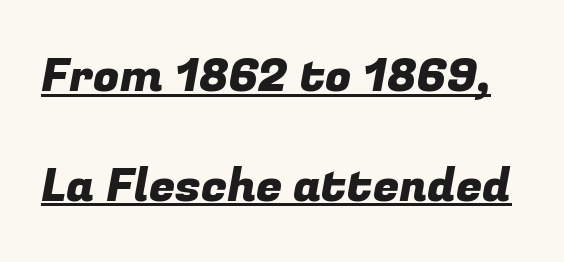
Q: Is the typeface a serif or a sans-serif typeface? A: Sans-serif.
Q: Is the text underlined? A: Yes.
Q: Is the spacing between letters normal or unusually wide? A: Normal.
Q: Is the spacing between lines tight, normal or loose? A: Loose.
Q: Width (condensed, normal, or wide)? A: Normal.
Q: Stroke contrast? A: Low.
Q: x-height? A: Medium.
Q: Monospaced? A: No.
